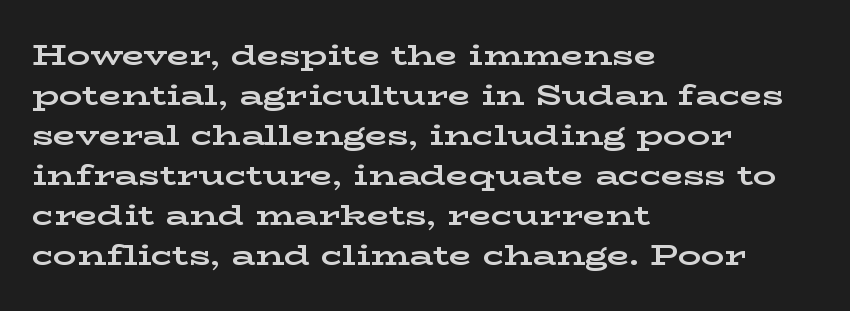
The image shows 29 px bold, wide serif type, upright; set left-aligned, normal line spacing (1.38x), normal letter spacing, not underlined; low stroke contrast and a medium x-height.
